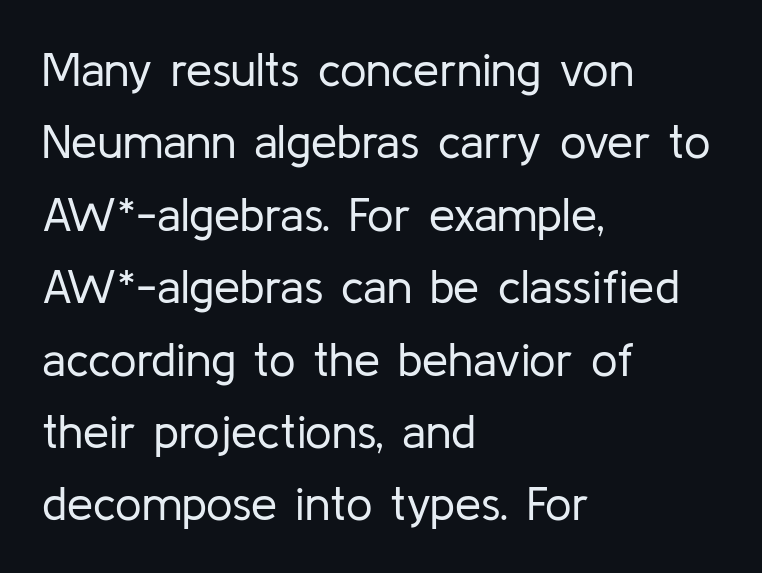
{"serif": "no", "italic": "no", "bold": "no", "weight": "regular", "width": "normal", "stroke_contrast": "low", "x_height": "medium", "monospaced": "no", "underline": "no", "align": "left", "line_spacing": "normal", "line_spacing_ratio": 1.54, "letter_spacing": "normal", "letter_spacing_em": 0.0, "glyph_px": 47}
